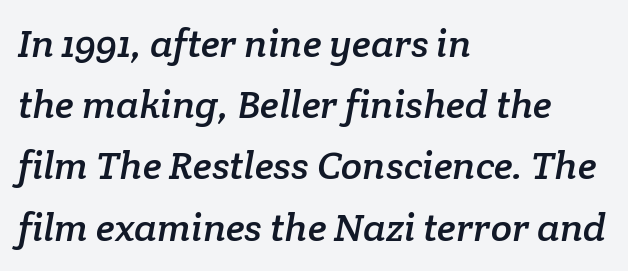
Compared with typical body copy, the letter spacing here is the same. The letters carry serifs — small finishing strokes at the ends of their stems. The foot of each line stays bare and open. Proportional: the letters do not fall into vertical columns. Horizontally, the lines are justified to the leading edge only. Line spacing here is normal.
